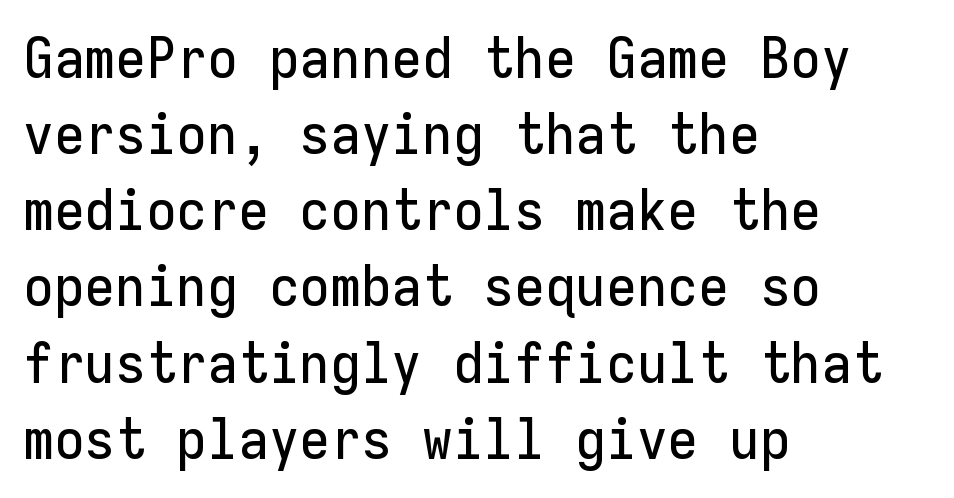
The designer went with a sans here, leaving each stem footless. Students, note that the glyphs here touch the page at normal intervals. Italic: no, the glyphs are upright roman. The baseline area is clear.
